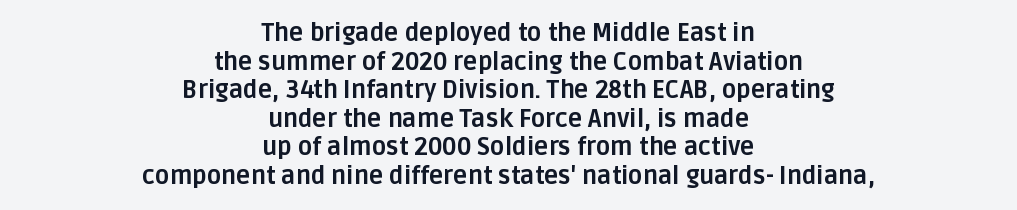
{"italic": "no", "bold": "yes", "underline": "no", "align": "center", "line_spacing_ratio": 1.19, "letter_spacing": "normal", "letter_spacing_em": 0.0, "glyph_px": 24}
